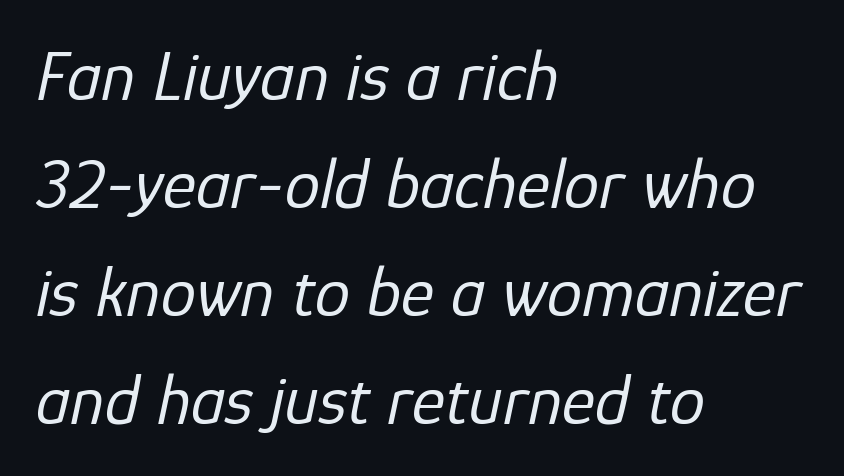
A typesetter would call this proportional, since set widths differ per character. Type without underlining. Vertically, the passage feels balanced, rows spaced as you'd expect. Compared with a centered layout, this one pins lines to the left instead. The letters look calm and open, with moderate or lighter stems.
